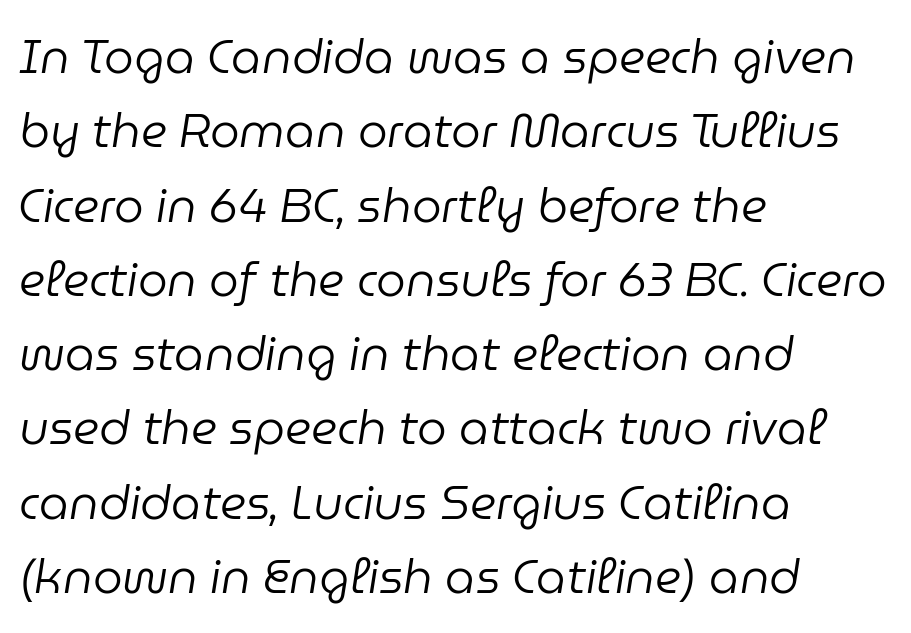
{"italic": "yes", "lean": "right", "slant_degrees": 9, "bold": "no", "weight": "regular", "width": "normal", "stroke_contrast": "low", "x_height": "medium", "monospaced": "no", "underline": "no", "align": "left", "line_spacing": "normal", "line_spacing_ratio": 1.58, "letter_spacing": "normal", "letter_spacing_em": 0.0, "glyph_px": 47}
